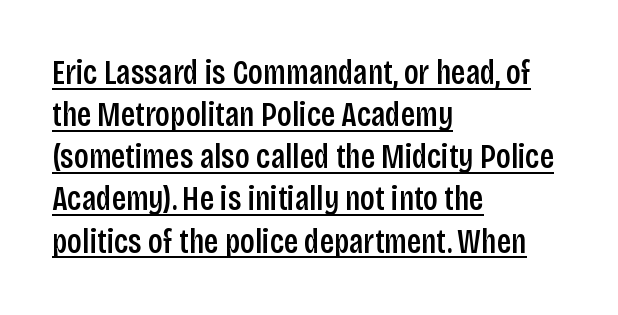
The image shows 34 px semibold, condensed sans-serif type, upright; set left-aligned, line spacing 1.24x, normal letter spacing, underlined; low stroke contrast and a large x-height.
